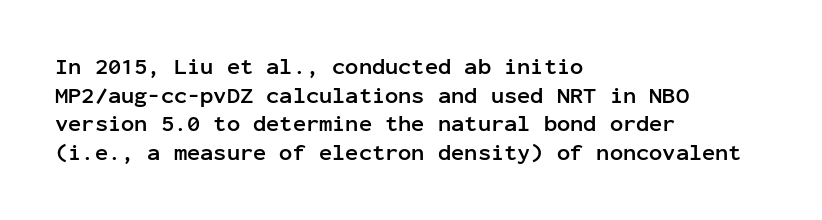
{"italic": "no", "bold": "yes", "underline": "no", "align": "left", "line_spacing": "normal", "line_spacing_ratio": 1.3, "letter_spacing": "normal", "letter_spacing_em": 0.0, "glyph_px": 22}
